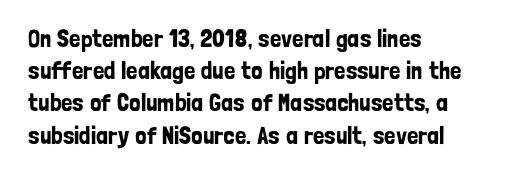
The image shows 25 px text type, upright; set left-aligned, normal line spacing (1.29x), normal letter spacing, not underlined.
